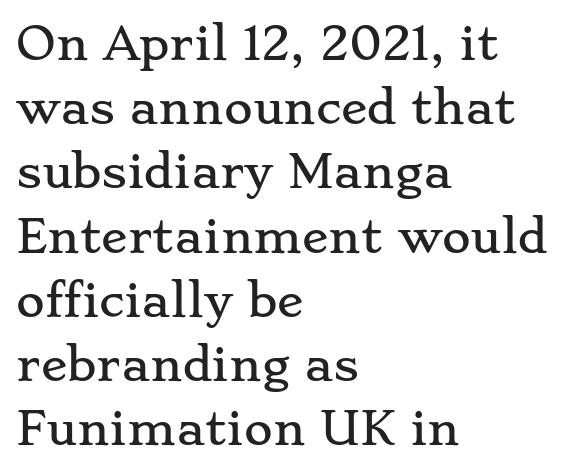
{"serif": "yes", "italic": "no", "width": "wide", "stroke_contrast": "low", "x_height": "small", "monospaced": "no", "underline": "no", "align": "left", "line_spacing": "normal", "line_spacing_ratio": 1.46, "letter_spacing": "normal", "letter_spacing_em": 0.0, "glyph_px": 44}
